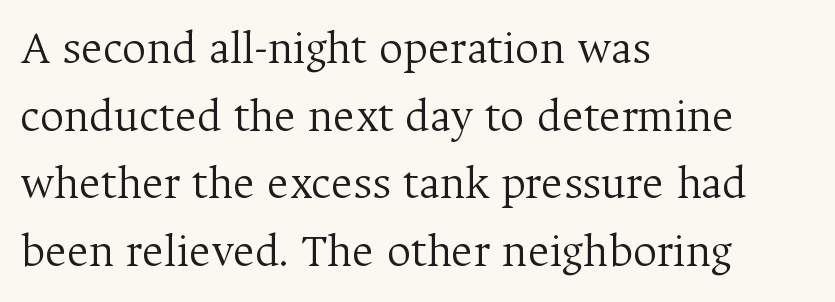
The image shows 47 px light serif type, upright; set left-aligned, normal line spacing (1.44x), normal letter spacing, not underlined; medium stroke contrast and a medium x-height.
